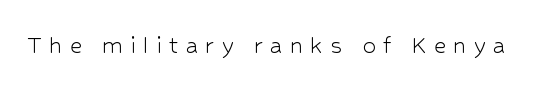
Q: Is the text bold? A: No.
Q: Is the text italic (slanted)? A: No, it is upright.
Q: Is the text underlined? A: No.
Q: Is the spacing between letters normal or unusually wide? A: Unusually wide.
